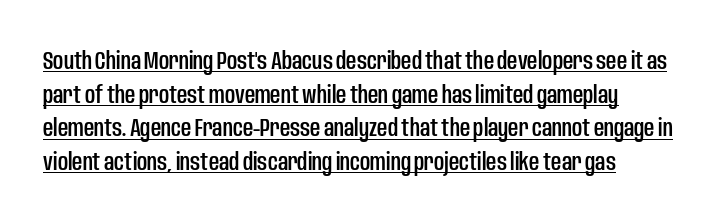
The image shows 25 px text type, upright; set left-aligned, normal line spacing (1.35x), normal letter spacing, underlined.
